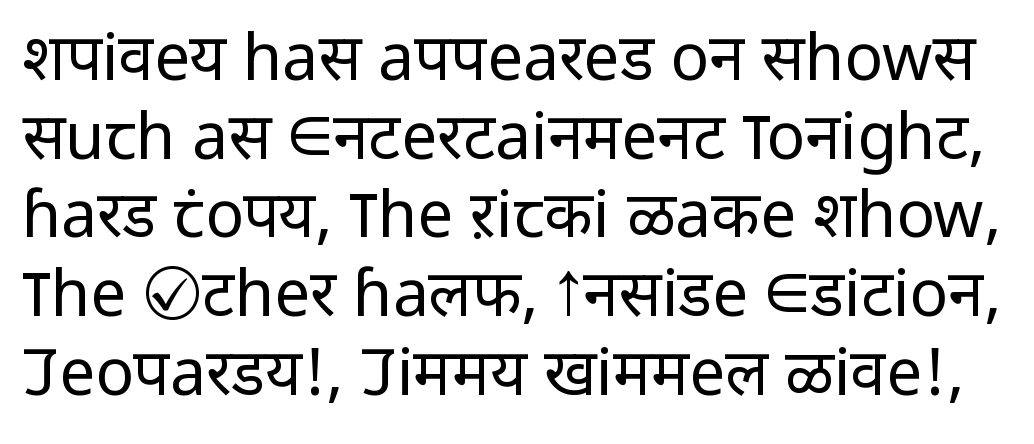
A light-to-regular cut is what we see here. Character widths vary here, with narrow letters taking less room than wide ones. A clean baseline with only descenders dipping below it. Each letter's strokes conclude bluntly, with no projecting serifs.
